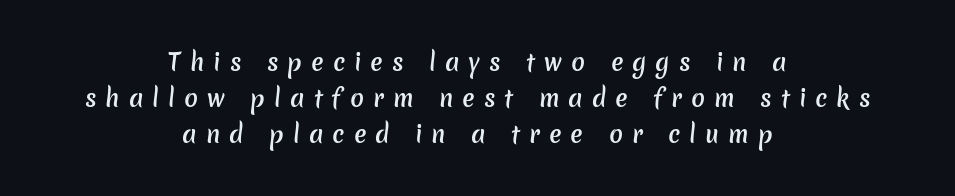
The image shows 23 px text type; set centered, normal line spacing (1.56x), unusually wide letter spacing (+0.39 em), not underlined.
